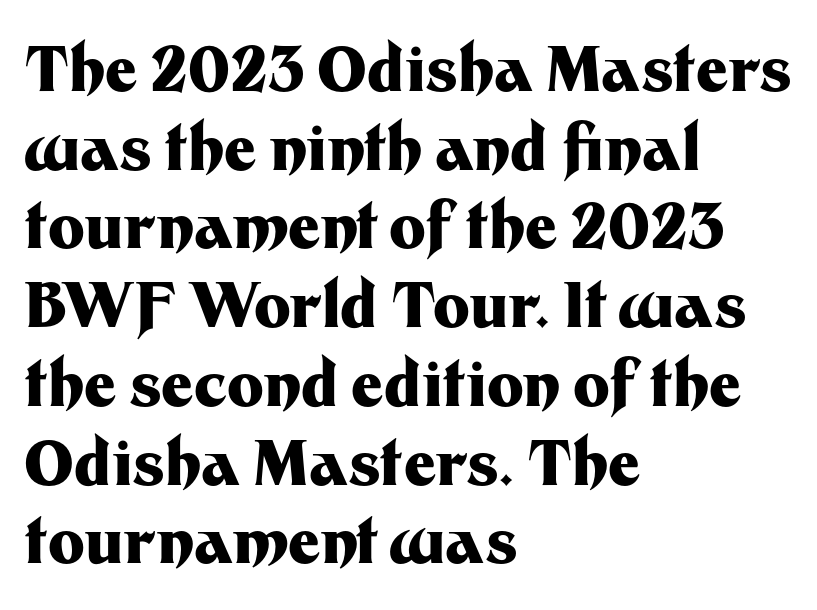
The image shows 62 px heavy sans-serif type, upright; set left-aligned, normal line spacing (1.27x), normal letter spacing, not underlined; medium stroke contrast and a medium x-height.
